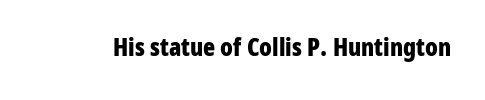
Q: Is the text bold? A: Yes.
Q: Is the text italic (slanted)? A: No, it is upright.
Q: Is the text underlined? A: No.
Q: Is the spacing between letters normal or unusually wide? A: Normal.
